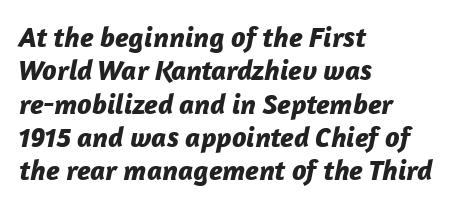
The image shows 29 px bold type, italic (leaning right); set left-aligned, tight line spacing (1.15x), normal letter spacing, not underlined; low stroke contrast and a medium x-height.
